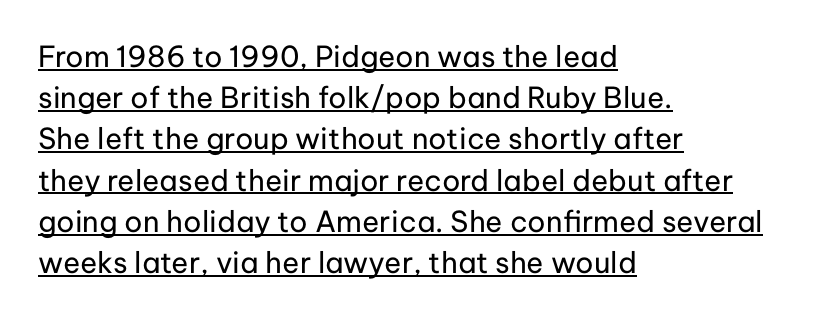
{"serif": "no", "italic": "no", "bold": "no", "weight": "regular", "width": "normal", "stroke_contrast": "low", "x_height": "medium", "monospaced": "no", "underline": "yes", "align": "left", "line_spacing": "normal", "line_spacing_ratio": 1.42, "letter_spacing": "normal", "letter_spacing_em": 0.0, "glyph_px": 29}
